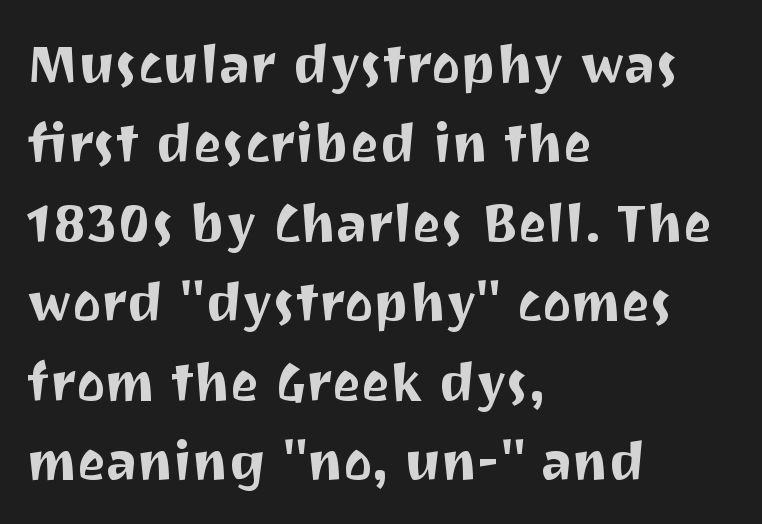
The image shows 54 px sans-serif type, upright; set left-aligned, normal line spacing (1.47x), normal letter spacing, not underlined; medium stroke contrast and a medium x-height.
